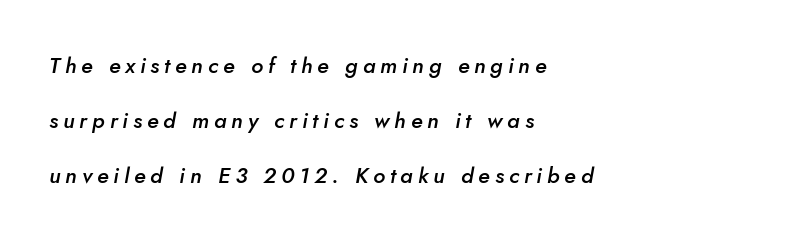
{"italic": "yes", "lean": "right", "slant_degrees": 10, "bold": "semi", "underline": "no", "align": "left", "line_spacing": "loose", "line_spacing_ratio": 2.49, "letter_spacing": "wide", "letter_spacing_em": 0.22, "glyph_px": 22}
